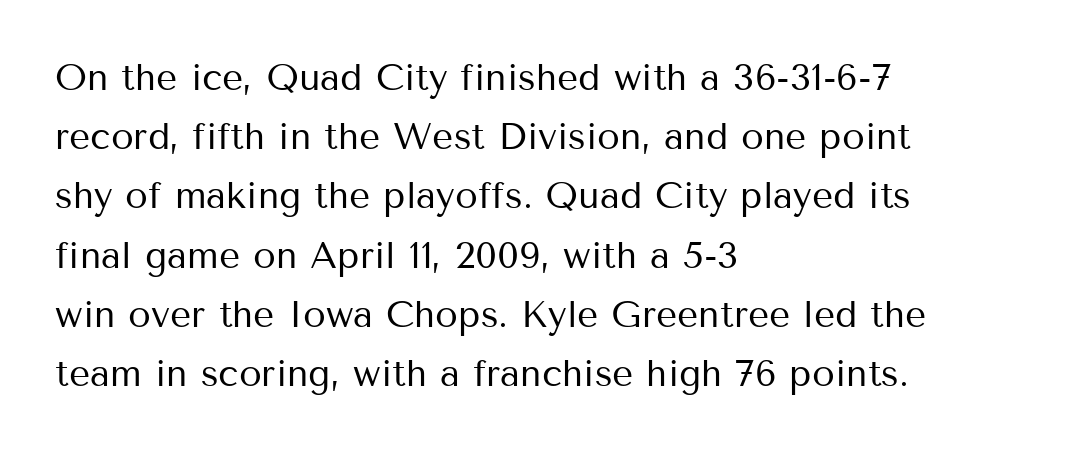
{"serif": "no", "italic": "no", "bold": "no", "weight": "regular", "width": "normal", "stroke_contrast": "medium", "x_height": "medium", "monospaced": "no", "underline": "no", "align": "left", "line_spacing": "normal", "line_spacing_ratio": 1.6, "letter_spacing": "normal", "letter_spacing_em": 0.0, "glyph_px": 37}
